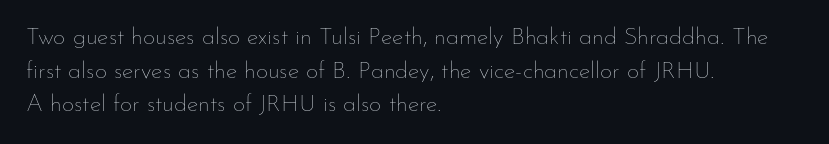
Does the copy run flush right? No — it runs flush left. Does extra space separate the letters? No, they use regular spacing. The letters look calm and open, with moderate or lighter stems. Beneath every word, the page is bare. Normally led — the rows are evenly, conventionally spaced.
